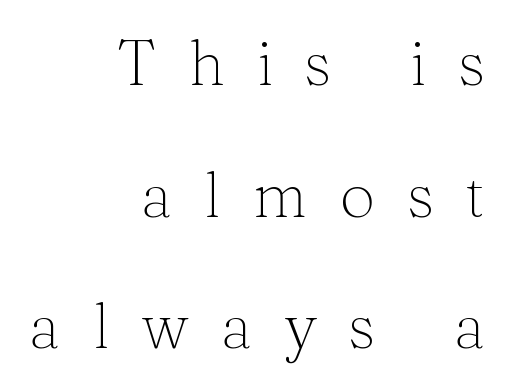
The image shows 63 px light serif type, upright; set right-aligned, loose line spacing (2.09x), unusually wide letter spacing (+0.5 em), not underlined; medium stroke contrast and a medium x-height.
